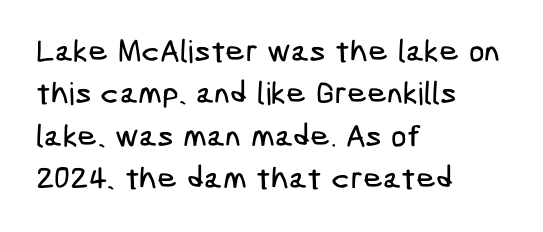
Q: Is the typeface a serif or a sans-serif typeface? A: Sans-serif.
Q: Is the text underlined? A: No.
Q: How is the paragraph aligned? A: Left-aligned.
Q: Is the spacing between letters normal or unusually wide? A: Normal.
Q: Is the spacing between lines tight, normal or loose? A: Normal.
Q: Width (condensed, normal, or wide)? A: Condensed.
Q: Stroke contrast? A: Low.
Q: x-height? A: Medium.
